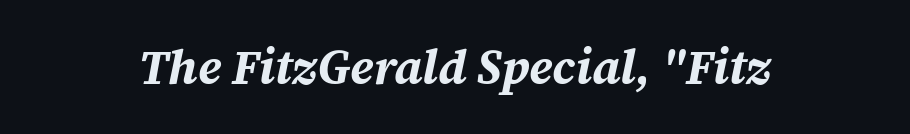
Q: Is the text bold? A: Yes.
Q: Is the text italic (slanted)? A: Yes, it leans right by about 12 degrees.
Q: Is the text underlined? A: No.
Q: Is the spacing between letters normal or unusually wide? A: Normal.
Q: Width (condensed, normal, or wide)? A: Normal.
Q: Stroke contrast? A: Medium.
Q: x-height? A: Medium.
Q: Monospaced? A: No.
